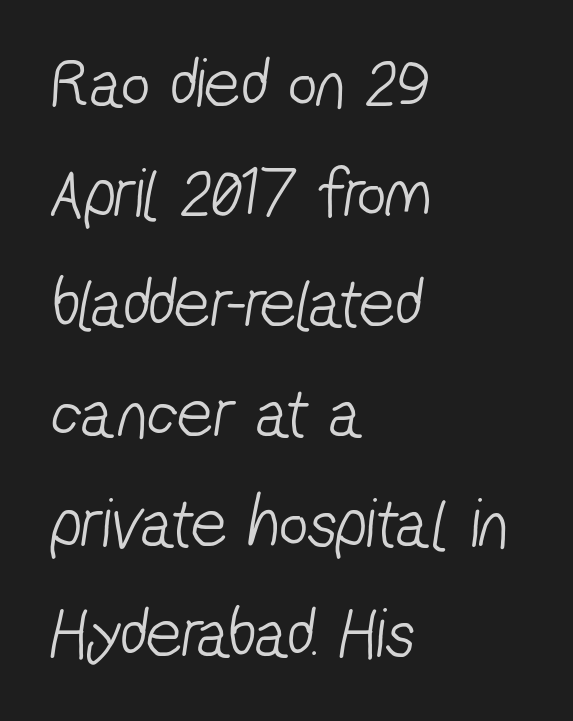
{"serif": "no", "bold": "no", "weight": "light", "width": "condensed", "stroke_contrast": "low", "x_height": "medium", "monospaced": "no", "underline": "no", "align": "left", "line_spacing": "normal", "line_spacing_ratio": 1.55, "letter_spacing": "normal", "letter_spacing_em": 0.0, "glyph_px": 71}
